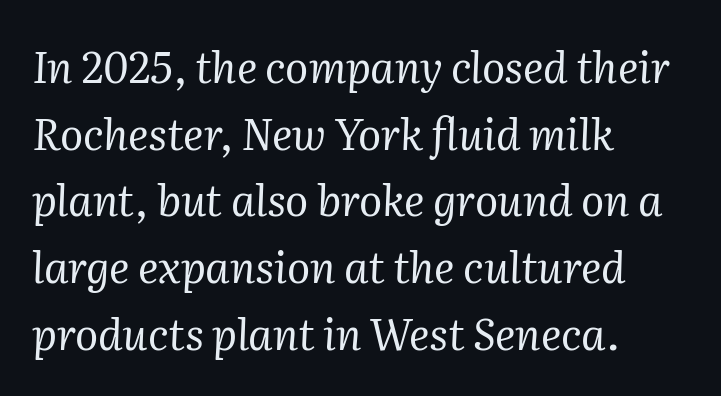
Q: Is the text bold? A: No.
Q: Is the text italic (slanted)? A: Yes, it leans right by about 2 degrees.
Q: Is the typeface a serif or a sans-serif typeface? A: Serif.
Q: Is the text underlined? A: No.
Q: How is the paragraph aligned? A: Left-aligned.
Q: Is the spacing between letters normal or unusually wide? A: Normal.
Q: Is the spacing between lines tight, normal or loose? A: Normal.
Q: Width (condensed, normal, or wide)? A: Normal.
Q: Stroke contrast? A: Medium.
Q: x-height? A: Medium.
Q: Monospaced? A: No.
